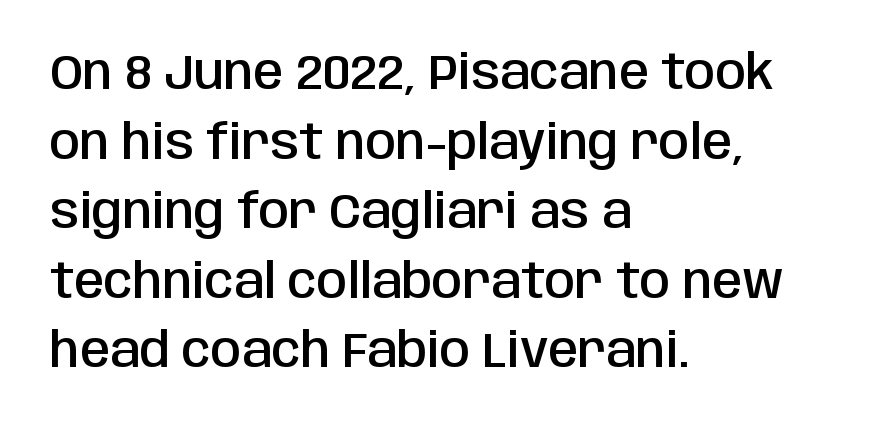
The line-height multiplier appears to be the usual default. A somewhat darkened texture: the type is semibold rather than bold. Rendered with straight, roman letterforms. Is this a fixed-width face? No — the glyphs have proportional, varying widths.
